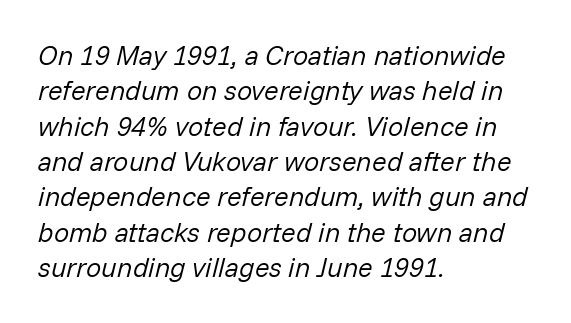
These glyphs show unthickened strokes, regular width or finer. A clean baseline with only descenders dipping below it. These lines sit exactly where default settings would place them. Here the glyphs are tracked normally, forming tight word shapes.
